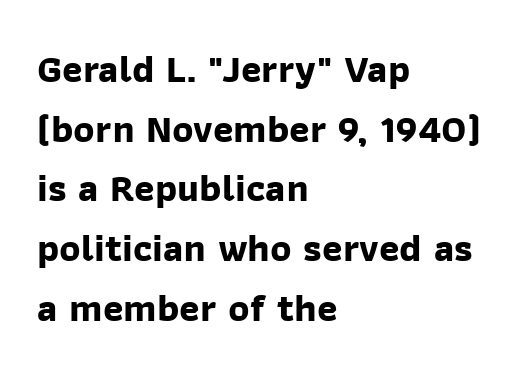
Q: Is the text bold? A: Yes.
Q: Is the typeface a serif or a sans-serif typeface? A: Sans-serif.
Q: Is the text underlined? A: No.
Q: How is the paragraph aligned? A: Left-aligned.
Q: Is the spacing between letters normal or unusually wide? A: Normal.
Q: Is the spacing between lines tight, normal or loose? A: Normal.
Q: Width (condensed, normal, or wide)? A: Normal.
Q: Stroke contrast? A: Low.
Q: x-height? A: Medium.
Q: Monospaced? A: No.
